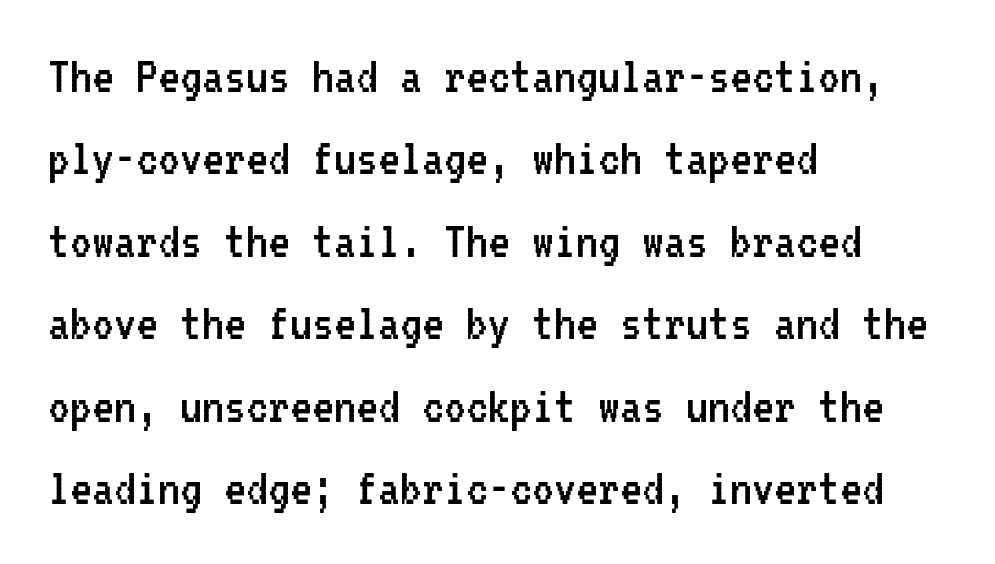
Q: Is the text bold? A: No.
Q: Is the text italic (slanted)? A: No, it is upright.
Q: Is the typeface a serif or a sans-serif typeface? A: Sans-serif.
Q: Is the text underlined? A: No.
Q: How is the paragraph aligned? A: Left-aligned.
Q: Is the spacing between letters normal or unusually wide? A: Normal.
Q: Is the spacing between lines tight, normal or loose? A: Normal.
Q: Width (condensed, normal, or wide)? A: Condensed.
Q: Stroke contrast? A: Low.
Q: x-height? A: Medium.
Q: Monospaced? A: Yes.
